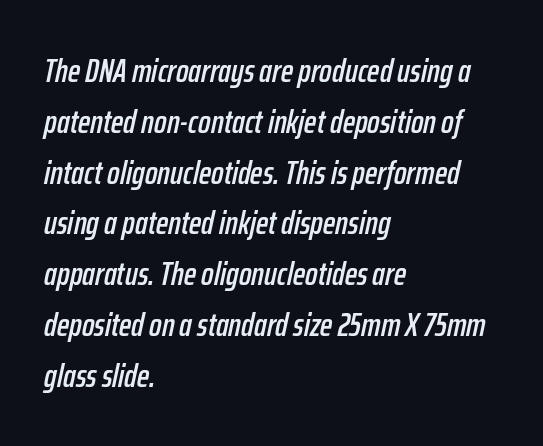
Q: Is the text italic (slanted)? A: Yes, it leans right by about 12 degrees.
Q: Is the text underlined? A: No.
Q: How is the paragraph aligned? A: Left-aligned.
Q: Is the spacing between letters normal or unusually wide? A: Normal.
Q: Is the spacing between lines tight, normal or loose? A: Normal.
Q: Width (condensed, normal, or wide)? A: Condensed.
Q: Stroke contrast? A: Low.
Q: x-height? A: Medium.
Q: Monospaced? A: No.
